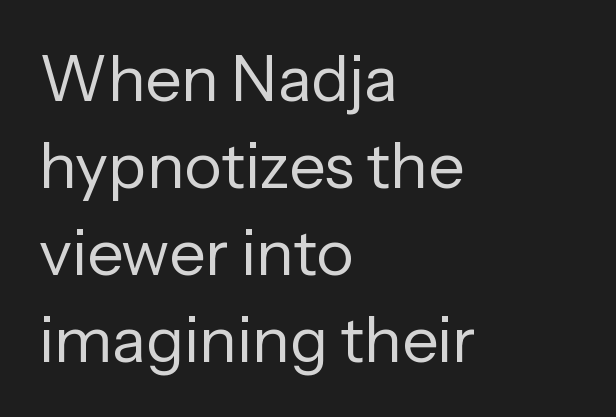
{"serif": "no", "italic": "no", "bold": "no", "weight": "regular", "width": "normal", "stroke_contrast": "low", "x_height": "medium", "monospaced": "no", "underline": "no", "align": "left", "line_spacing": "normal", "line_spacing_ratio": 1.38, "letter_spacing": "normal", "letter_spacing_em": 0.0, "glyph_px": 63}
